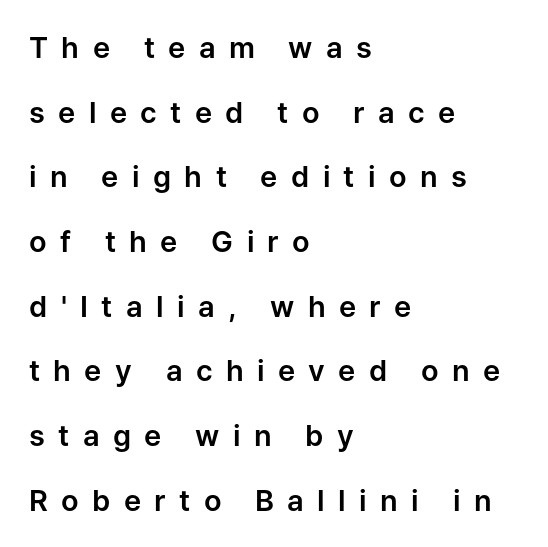
Looks like regular typesetting: each glyph gets only the width it needs. Caption: multi-line text, flush left, ragged right. The characters display no serif detailing; their extremities are plain. Leading is clearly above the norm, producing a sparse column. Vertical strokes here are truly vertical. Spacing between characters has been opened up far beyond the box default.
